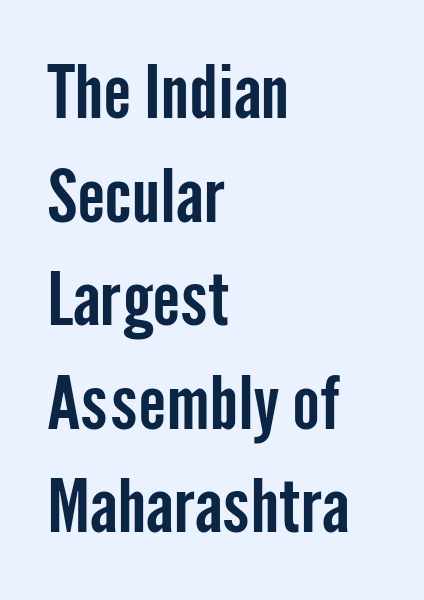
{"serif": "no", "italic": "no", "width": "condensed", "stroke_contrast": "low", "x_height": "medium", "monospaced": "no", "underline": "no", "align": "left", "line_spacing": "normal", "line_spacing_ratio": 1.4, "letter_spacing": "normal", "letter_spacing_em": 0.0, "glyph_px": 74}
